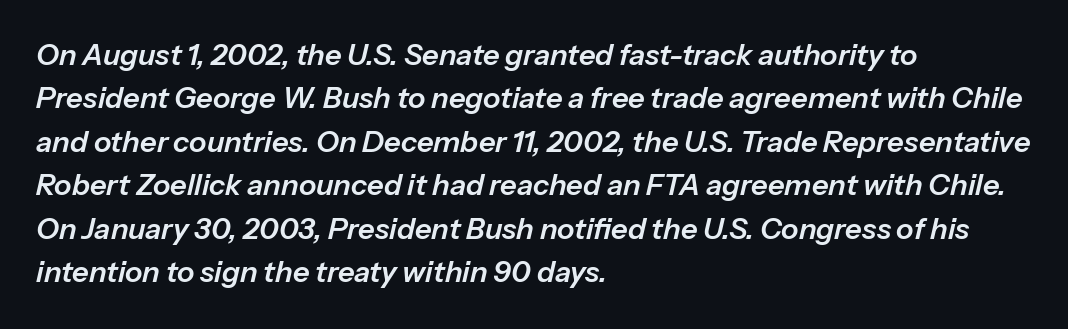
The image shows 29 px text type, italic (leaning right); set left-aligned, normal line spacing (1.5x), normal letter spacing, not underlined; low stroke contrast and a medium x-height.
